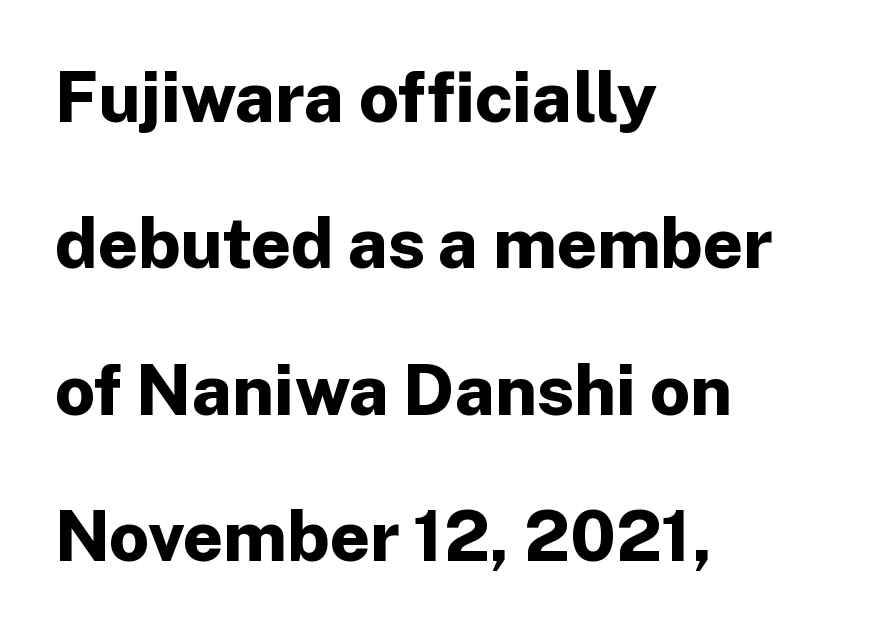
{"serif": "no", "italic": "no", "bold": "yes", "weight": "bold", "width": "normal", "stroke_contrast": "low", "x_height": "medium", "monospaced": "no", "underline": "no", "align": "left", "line_spacing": "loose", "line_spacing_ratio": 2.09, "letter_spacing": "normal", "letter_spacing_em": 0.0, "glyph_px": 70}
